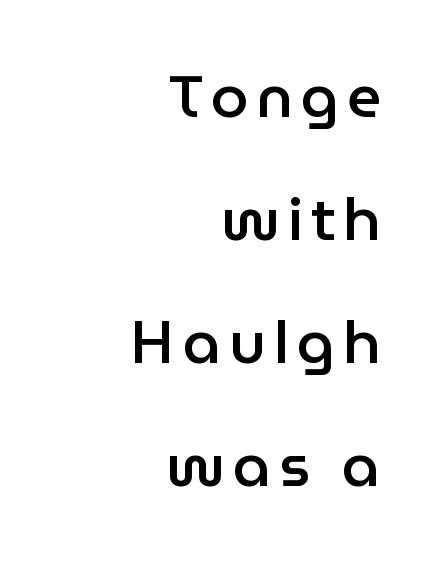
The rag falls on the left side of this text block. You can tell from the bare stems that sans-serif type was used. If you measured baseline to baseline, you'd find a long distance. Words float on clear page, feet unadorned.
